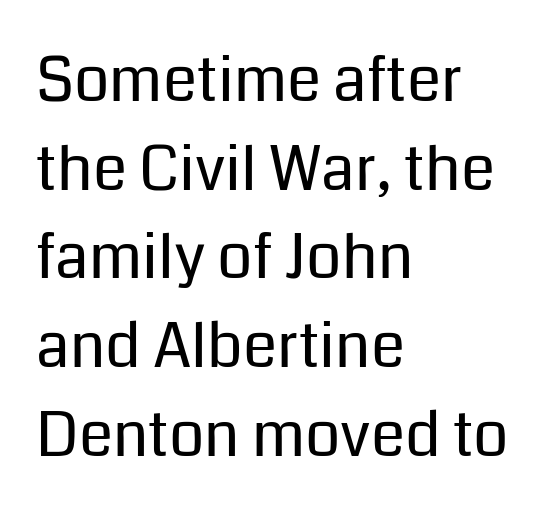
The block of text has a typical density, with ordinary space between rows. This rendering features lettering with no underline. Unlike a traditional serif, this face leaves its strokes unadorned. A classic flush-left, rag-right setting is used for this passage. Looks like regular typesetting: each glyph gets only the width it needs. In terms of posture, this sample is upright.
